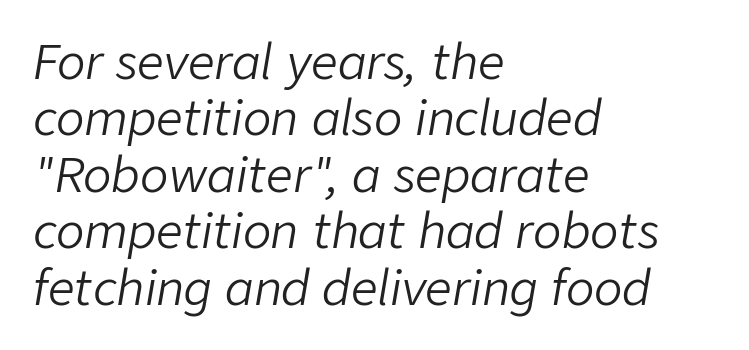
The image shows 47 px light type, italic (leaning right); set left-aligned, line spacing 1.2x, normal letter spacing, not underlined; low stroke contrast and a medium x-height.
